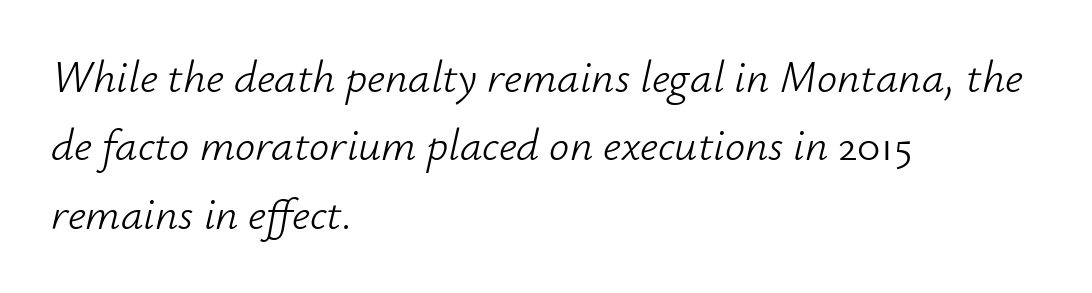
The font's italic variant was chosen for this text. Glyph-to-glyph distance matches everyday printed text. If you drew a ruler down the left edge, every line would touch it. Nothing heavy about these letters — not bold at all. Evenly set lines give the paragraph a standard silhouette. Here the designer chose a conventional face with non-uniform glyph widths.
